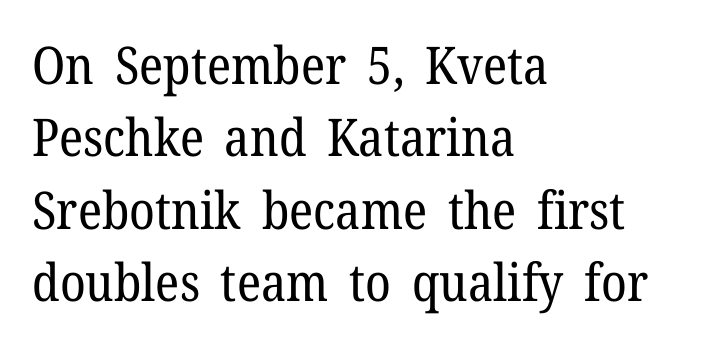
Q: Is the text bold? A: No.
Q: Is the text italic (slanted)? A: No, it is upright.
Q: Is the typeface a serif or a sans-serif typeface? A: Serif.
Q: Is the text underlined? A: No.
Q: How is the paragraph aligned? A: Left-aligned.
Q: Is the spacing between letters normal or unusually wide? A: Normal.
Q: Is the spacing between lines tight, normal or loose? A: Normal.
Q: Width (condensed, normal, or wide)? A: Normal.
Q: Stroke contrast? A: Low.
Q: x-height? A: Medium.
Q: Monospaced? A: No.
